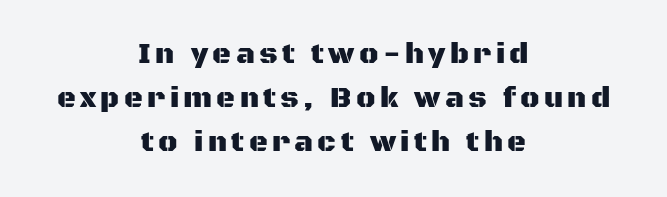
Q: Is the text italic (slanted)? A: No, it is upright.
Q: Is the typeface a serif or a sans-serif typeface? A: Sans-serif.
Q: Is the text underlined? A: No.
Q: How is the paragraph aligned? A: Centered.
Q: Is the spacing between lines tight, normal or loose? A: Normal.
Q: Width (condensed, normal, or wide)? A: Normal.
Q: Stroke contrast? A: Medium.
Q: x-height? A: Large.
Q: Monospaced? A: No.
